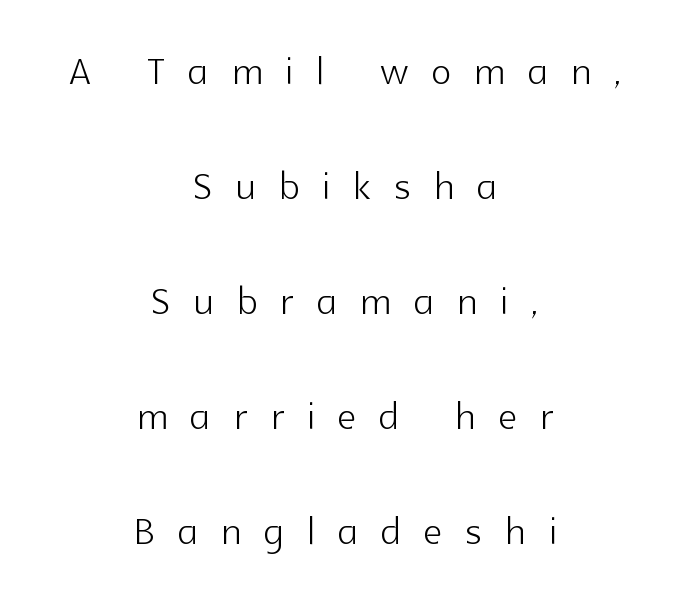
{"serif": "no", "italic": "no", "bold": "no", "weight": "light", "width": "normal", "x_height": "medium", "monospaced": "no", "underline": "no", "align": "center", "line_spacing": "loose", "line_spacing_ratio": 2.21, "letter_spacing": "wide", "letter_spacing_em": 0.45, "glyph_px": 52}
